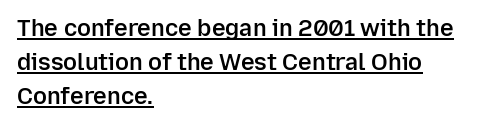
The image shows 23 px text type, upright; set left-aligned, normal line spacing (1.47x), normal letter spacing, underlined.
